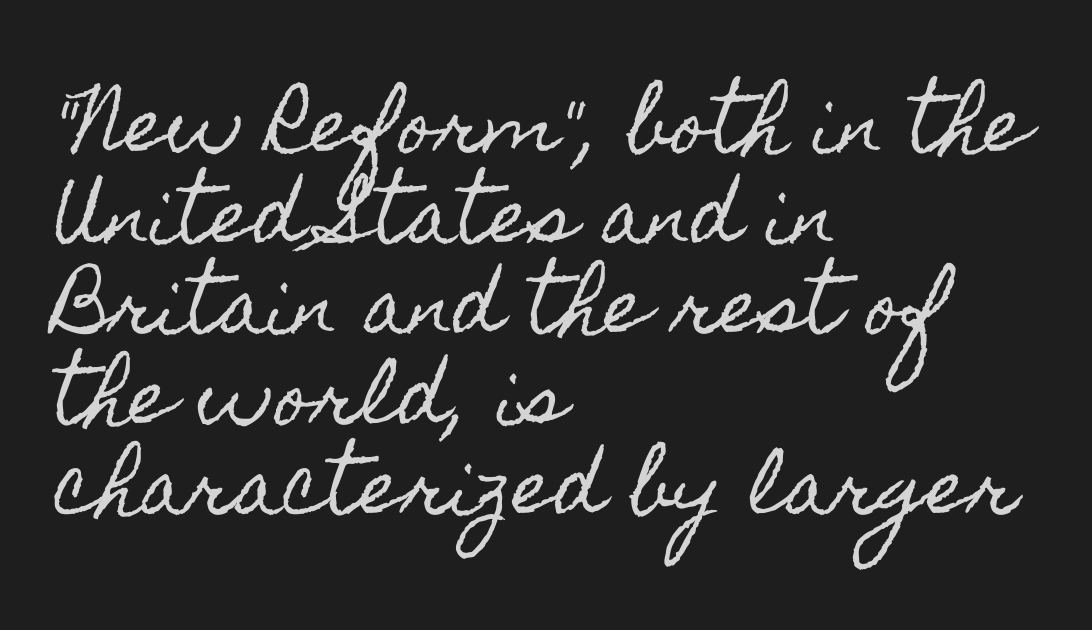
Q: Is the text italic (slanted)? A: Yes.
Q: Is the text underlined? A: No.
Q: How is the paragraph aligned? A: Left-aligned.
Q: Is the spacing between letters normal or unusually wide? A: Normal.
Q: Width (condensed, normal, or wide)? A: Condensed.
Q: x-height? A: Small.
Q: Monospaced? A: No.
